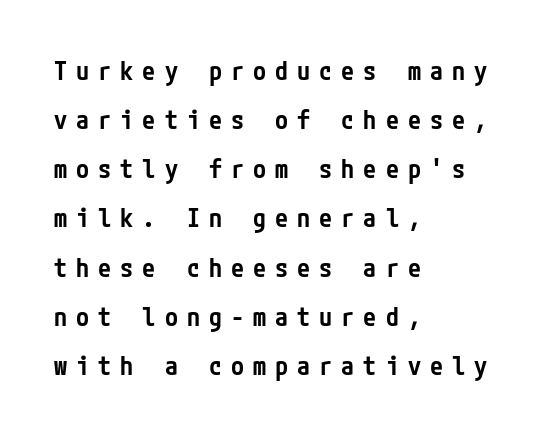
{"italic": "no", "bold": "semi", "underline": "no", "align": "left", "line_spacing_ratio": 1.89, "letter_spacing": "wide", "letter_spacing_em": 0.35, "glyph_px": 26}
